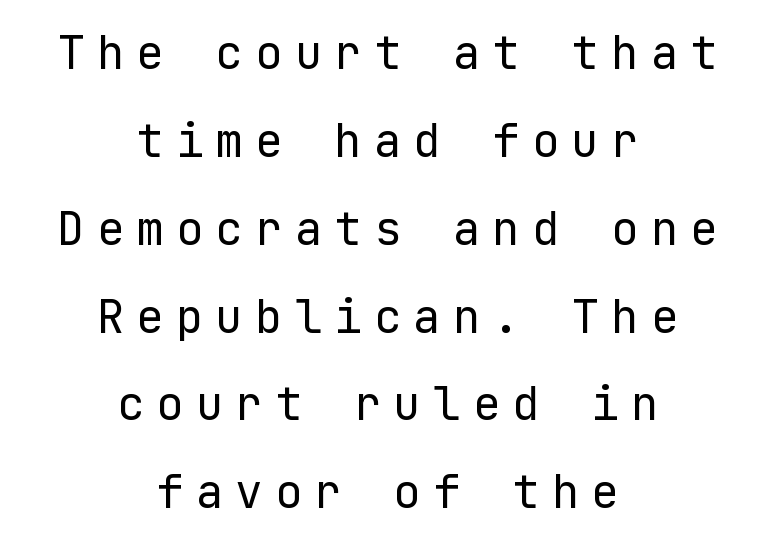
Tracking here is generous; glyphs stand well apart from one another. This is roman type, the default non-slanted kind. Descender tails drop into unmarked territory. Reading down the column, the eye jumps a long way to each next line. Are there feet on the stems? There aren't — it's a sans. These lines are centered, leaving both edges ragged.
